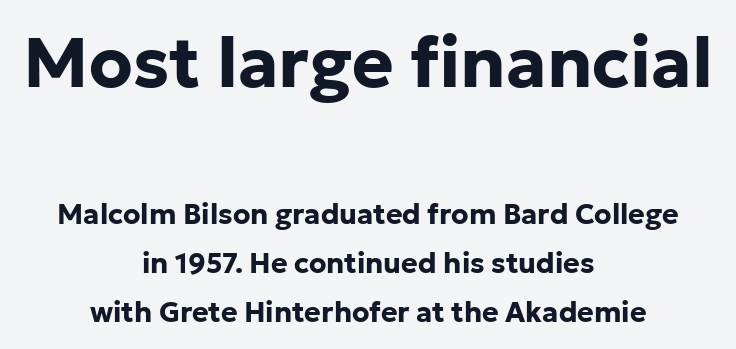
The image shows 70 px bold sans-serif type, upright; set centered, line spacing 1.75x, normal letter spacing, not underlined; the first (top) block is 2.5x larger; low stroke contrast and a medium x-height.
